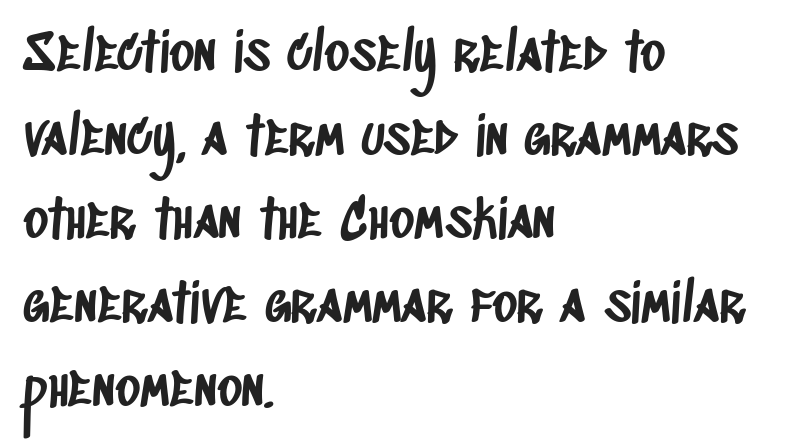
{"serif": "no", "width": "condensed", "stroke_contrast": "low", "x_height": "large", "monospaced": "no", "underline": "no", "align": "left", "line_spacing": "normal", "line_spacing_ratio": 1.58, "letter_spacing": "normal", "letter_spacing_em": 0.0, "glyph_px": 53}
